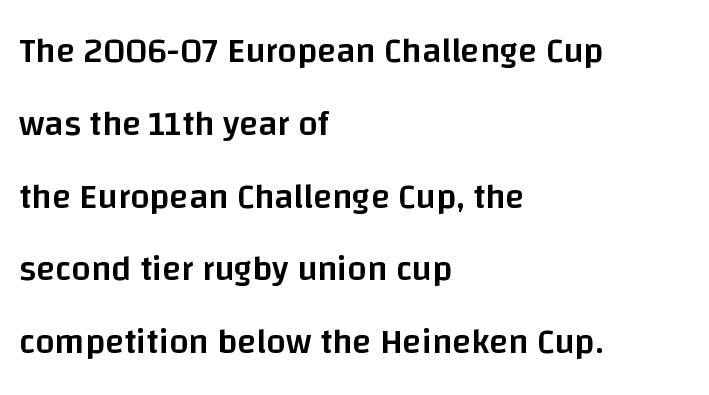
Q: Is the text bold? A: Semi-bold.
Q: Is the text italic (slanted)? A: No, it is upright.
Q: Is the typeface a serif or a sans-serif typeface? A: Sans-serif.
Q: Is the text underlined? A: No.
Q: How is the paragraph aligned? A: Left-aligned.
Q: Is the spacing between letters normal or unusually wide? A: Normal.
Q: Is the spacing between lines tight, normal or loose? A: Loose.
Q: Width (condensed, normal, or wide)? A: Normal.
Q: Stroke contrast? A: Low.
Q: x-height? A: Large.
Q: Monospaced? A: No.
